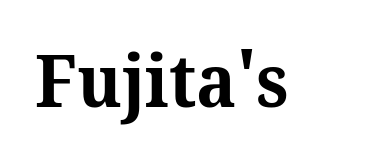
The glyphs have the mass of a bold cut. Every character sits straight up, as roman type does. The type is set solid horizontally, with unmodified tracking. Type without underlining. Type style note: has serifs. Note the varied advance widths — an 'i' is clearly narrower than an 'm'.
